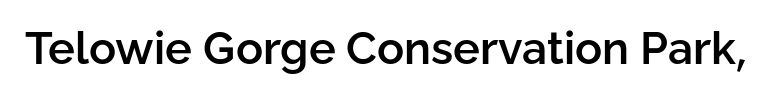
The type is set solid horizontally, with unmodified tracking. Each letter keeps its own natural width here, so spacing adapts to shape. Nope, not italic — everything's standing straight. This is moderately heavy type, rendered in semibold.
